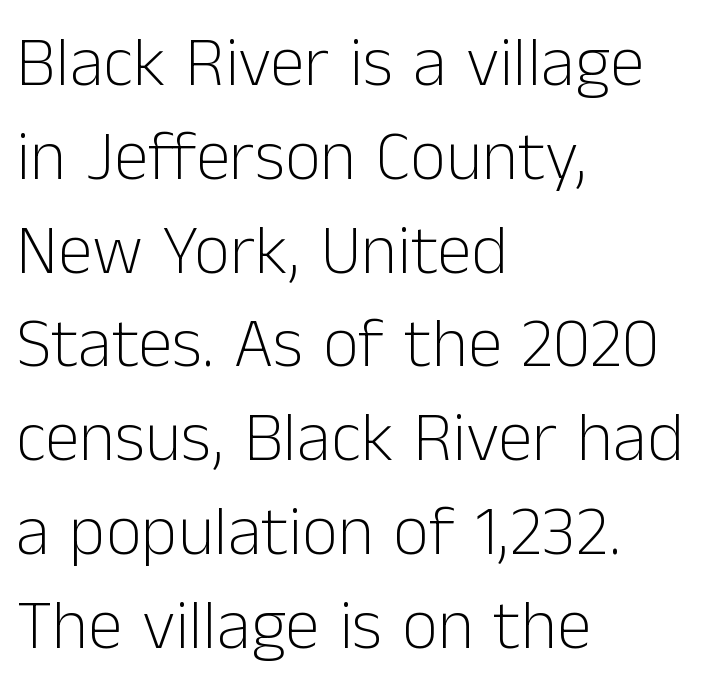
This is not heavy type; no bold has been used. Does the type have serifs? No, each stem ends abruptly. Type without underlining. A typesetter would mark this as roman, not italic. Left-aligned paragraph, ragged on the right. Summary of vertical rhythm: regular, with standard interline spacing.
